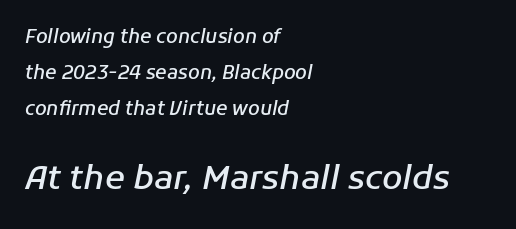
{"italic": "yes", "lean": "right", "slant_degrees": 11, "bold": "semi", "weight": "semibold", "width": "normal", "stroke_contrast": "low", "x_height": "medium", "monospaced": "no", "underline": "no", "align": "left", "line_spacing_ratio": 1.89, "letter_spacing": "normal", "letter_spacing_em": 0.0, "larger_block": "second", "size_ratio": 1.74, "glyph_px": 33}
